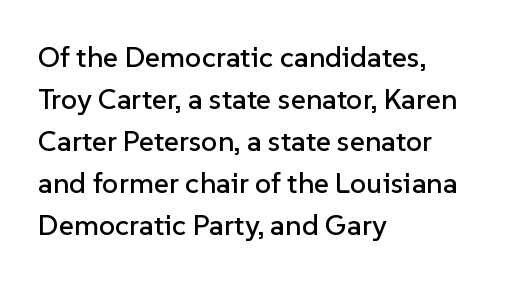
Q: Is the text italic (slanted)? A: No, it is upright.
Q: Is the typeface a serif or a sans-serif typeface? A: Sans-serif.
Q: Is the text underlined? A: No.
Q: How is the paragraph aligned? A: Left-aligned.
Q: Is the spacing between letters normal or unusually wide? A: Normal.
Q: Is the spacing between lines tight, normal or loose? A: Normal.
Q: Width (condensed, normal, or wide)? A: Normal.
Q: Stroke contrast? A: Low.
Q: x-height? A: Medium.
Q: Monospaced? A: No.
